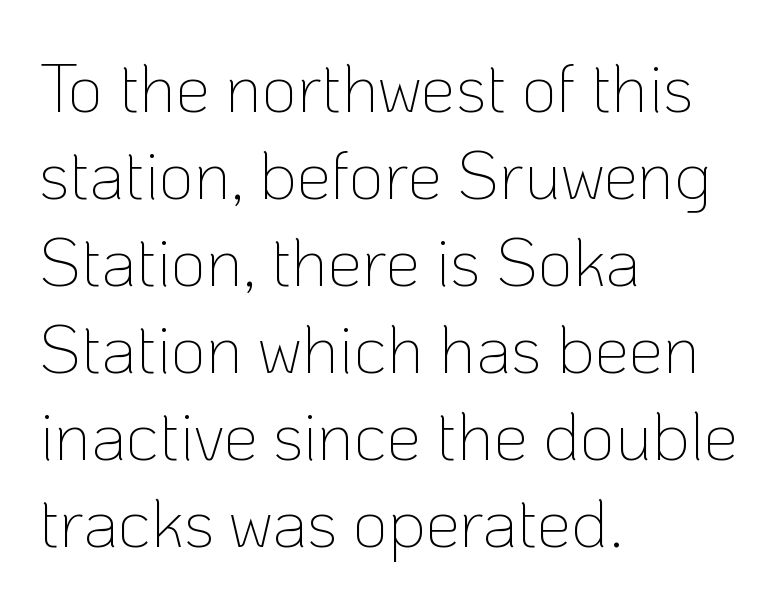
{"serif": "no", "italic": "no", "bold": "no", "weight": "thin", "width": "normal", "stroke_contrast": "low", "x_height": "medium", "monospaced": "no", "underline": "no", "align": "left", "line_spacing": "normal", "line_spacing_ratio": 1.26, "letter_spacing": "normal", "letter_spacing_em": 0.0, "glyph_px": 69}
